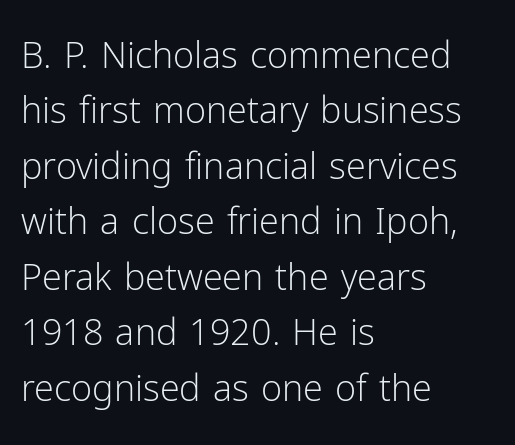
{"serif": "no", "italic": "no", "bold": "no", "weight": "light", "width": "normal", "stroke_contrast": "low", "x_height": "medium", "monospaced": "no", "underline": "no", "align": "left", "line_spacing": "normal", "line_spacing_ratio": 1.54, "letter_spacing": "normal", "letter_spacing_em": 0.0, "glyph_px": 36}
